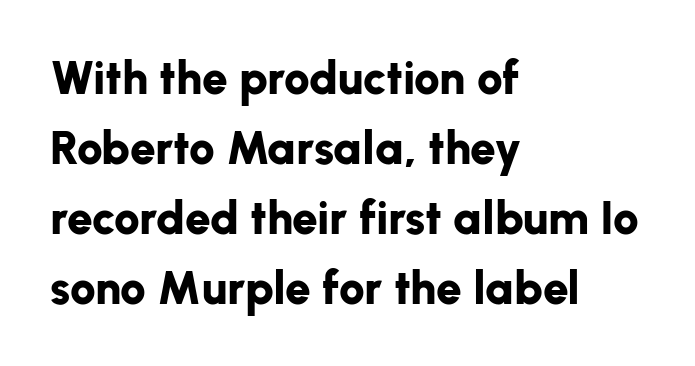
Words appear dense and cohesive because spacing is normal. Plain, unruled lines of type. Alignment: flush left. Heft: maximum for text — a bold. The block of text has a typical density, with ordinary space between rows. Think of a printed novel: that variable character pitch is what you see here.
